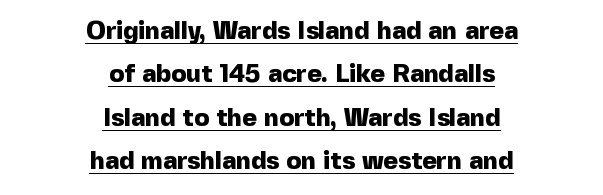
The image shows 25 px bold type, upright; set centered, line spacing 1.74x, normal letter spacing, underlined.
